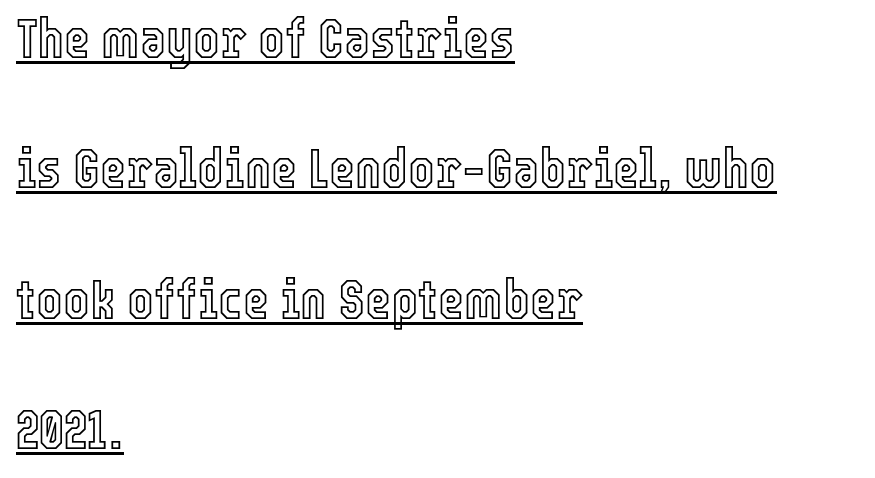
{"italic": "no", "width": "condensed", "x_height": "medium", "monospaced": "no", "underline": "yes", "align": "left", "line_spacing": "loose", "line_spacing_ratio": 2.33, "letter_spacing": "normal", "letter_spacing_em": 0.0, "glyph_px": 56}
